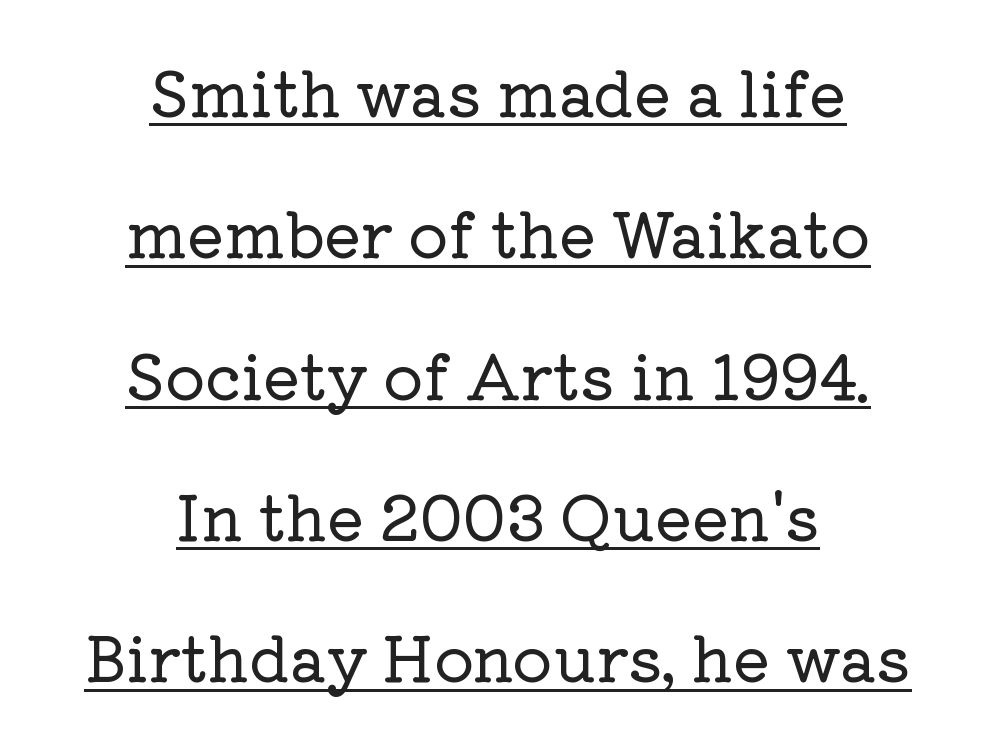
The image shows 62 px serif type, upright; set centered, loose line spacing (2.28x), normal letter spacing, underlined; low stroke contrast and a medium x-height.
